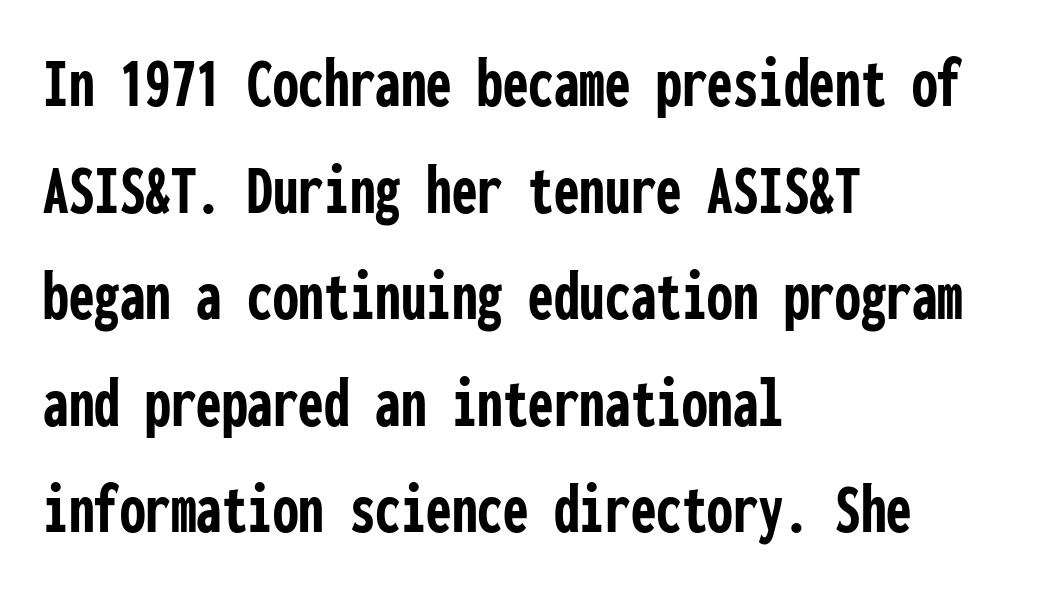
{"serif": "no", "italic": "no", "bold": "yes", "weight": "semibold", "width": "condensed", "stroke_contrast": "low", "x_height": "medium", "monospaced": "yes", "underline": "no", "align": "left", "line_spacing": "normal", "line_spacing_ratio": 1.46, "letter_spacing": "normal", "letter_spacing_em": 0.0, "glyph_px": 73}
